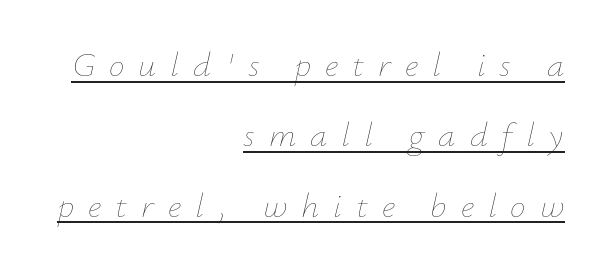
The paragraph shown leans on its right margin. Here the designer chose a conventional face with non-uniform glyph widths. Characters follow at a spacing far wider than the type designer built in. The font's italic variant was chosen for this text. The strokes are not fattened; the text isn't bold. Leading: increased.
